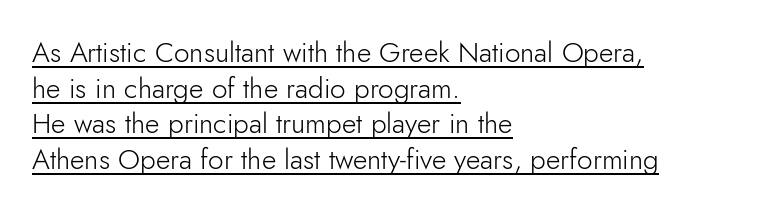
The image shows 28 px light sans-serif type, upright; set left-aligned, normal line spacing (1.27x), normal letter spacing, underlined; low stroke contrast and a small x-height.
